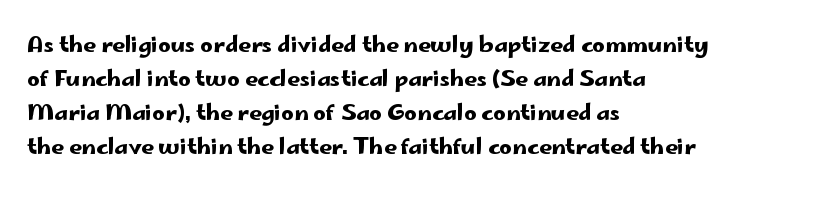
{"italic": "no", "underline": "no", "align": "left", "line_spacing": "normal", "line_spacing_ratio": 1.55, "letter_spacing": "normal", "letter_spacing_em": 0.0, "glyph_px": 22}
